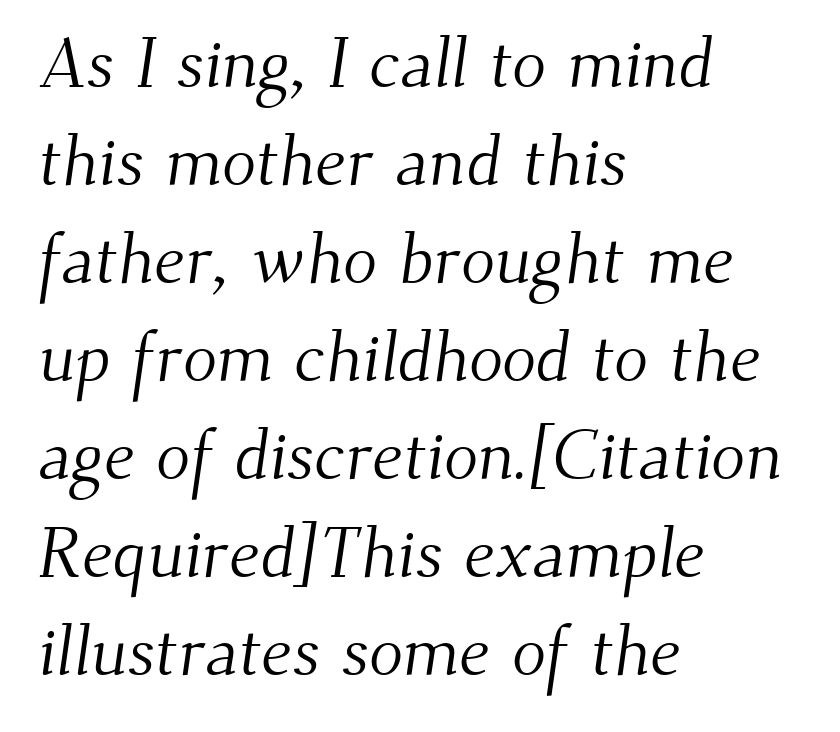
The rows are spaced the way most documents space them. Has an underline been added? It has not. Stems here are at most as thick as an everyday book face. In terms of letterspacing, this is plain default setting. The type family on display is of the serif kind. Line starts are locked; line ends wander.
